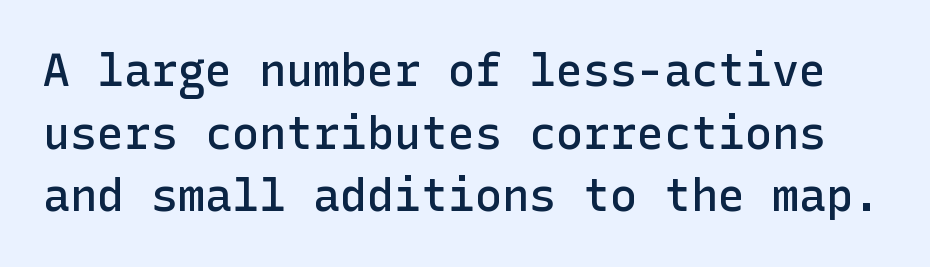
The image shows 45 px semibold sans-serif type, upright; set normal line spacing (1.39x), normal letter spacing, not underlined; low stroke contrast and a medium x-height.
